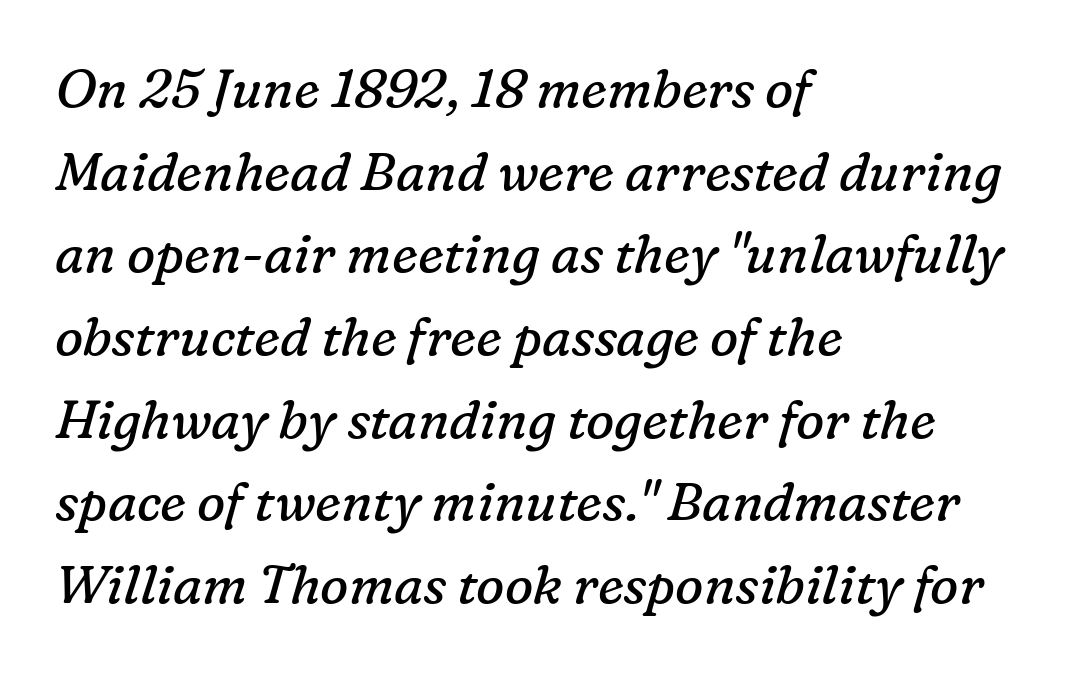
{"serif": "yes", "italic": "yes", "lean": "right", "slant_degrees": 16, "bold": "no", "weight": "regular", "width": "normal", "stroke_contrast": "low", "x_height": "medium", "monospaced": "no", "underline": "no", "align": "left", "line_spacing": "normal", "line_spacing_ratio": 1.56, "letter_spacing": "normal", "letter_spacing_em": 0.0, "glyph_px": 53}
